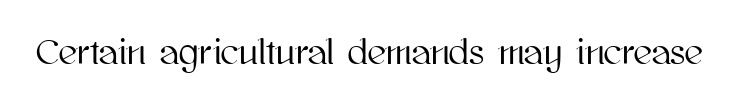
Letter spacing: default. Proportional: the letters do not fall into vertical columns. Do the letters lean? They stand straight. Type without underlining.
